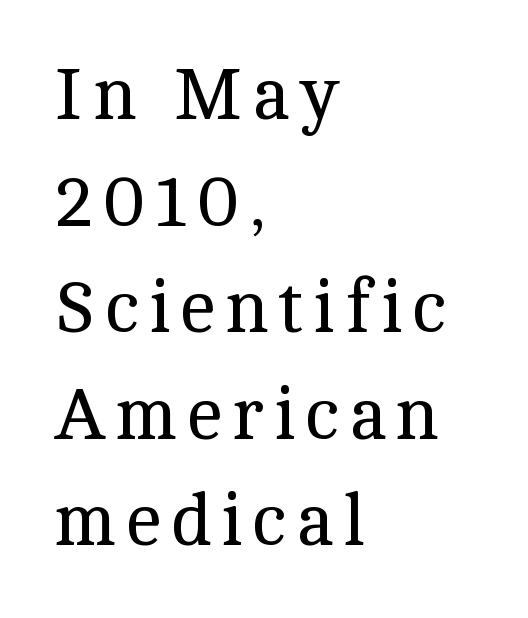
Does the lettering tilt? It doesn't — this is upright. Proportional: the letters do not fall into vertical columns. No chunkiness to these letters — they're not bold. The string is rendered with underlining switched off.
